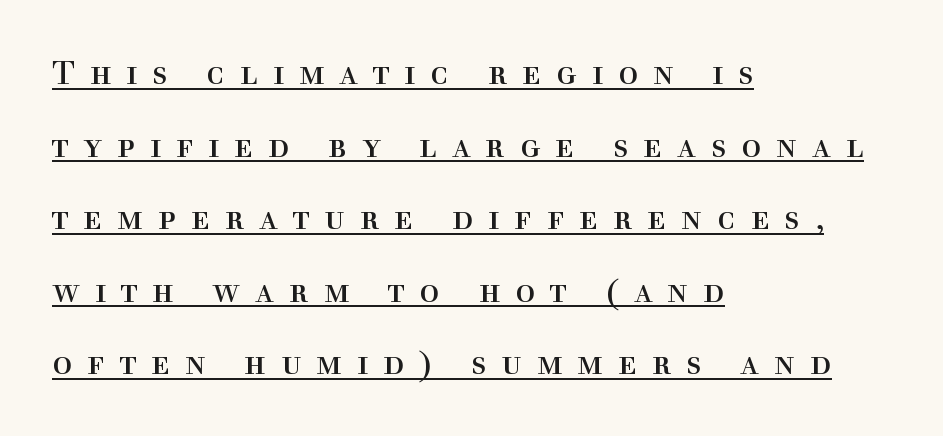
{"serif": "yes", "italic": "no", "bold": "no", "weight": "regular", "width": "normal", "x_height": "medium", "monospaced": "no", "underline": "yes", "align": "left", "line_spacing": "loose", "line_spacing_ratio": 2.2, "letter_spacing": "wide", "letter_spacing_em": 0.45, "glyph_px": 33}
